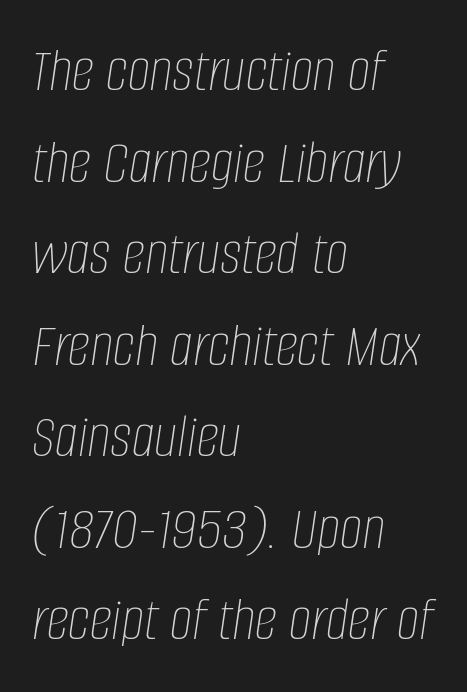
The image shows 64 px thin, condensed type, italic (leaning right); set left-aligned, normal line spacing (1.43x), normal letter spacing, not underlined; low stroke contrast and a large x-height.
